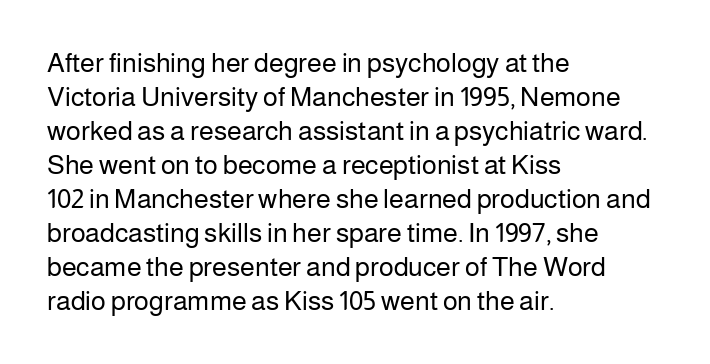
Vertically, the passage feels balanced, rows spaced as you'd expect. The strip under each line holds only bare page. Weight: in the light-to-regular range. Glyph-to-glyph distance matches everyday printed text.
